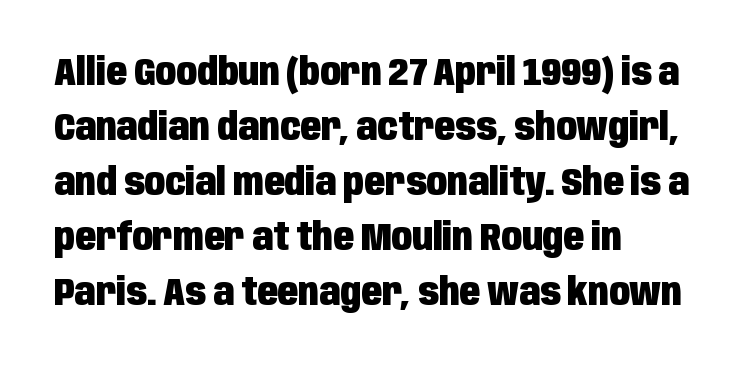
The strip under each line holds only bare page. Compared with typical body copy, the letter spacing here is the same. In terms of posture, this sample is upright. Visually the block forms a straight wall on the left and a jagged coastline on the right. The space between consecutive lines is moderate.
